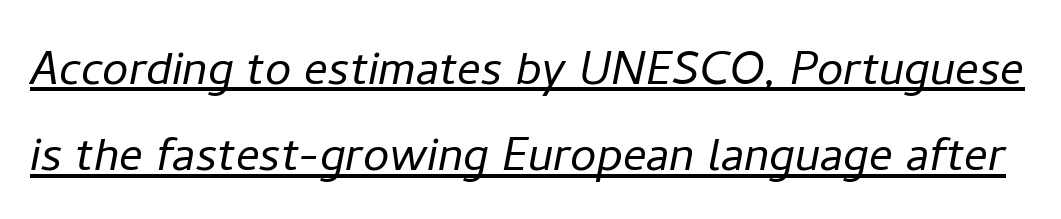
Honestly, the letter spacing is just normal — you wouldn't notice it. Horizontal bands of white between lines are of average thickness. When letters slant like this, we call the style italic. Emphasis is given by a line drawn under the lettering.
